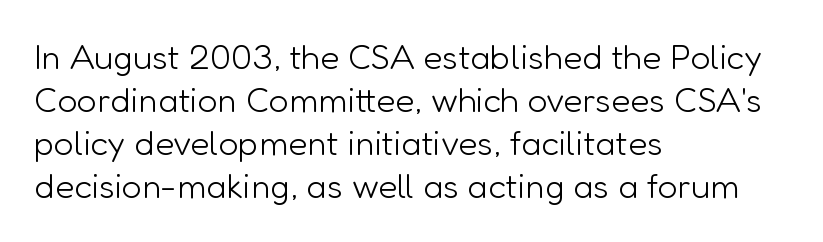
Honestly, the letter spacing is just normal — you wouldn't notice it. Rule under the text: the space is simply empty. Horizontally, the lines are justified to the leading edge only. In terms of letterform style, serifs are entirely absent. Character widths vary here, with narrow letters taking less room than wide ones. If you drew a line through each stem, it would be perfectly vertical.
